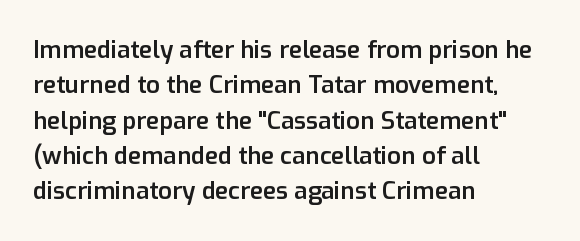
A fair bit of extra ink — the face is semibold, not bold. A roman cut, with each character standing at attention. The ragged edge is on the right, which tells us the setting is flush left. Leading: standard. The area under the type is left untouched.
